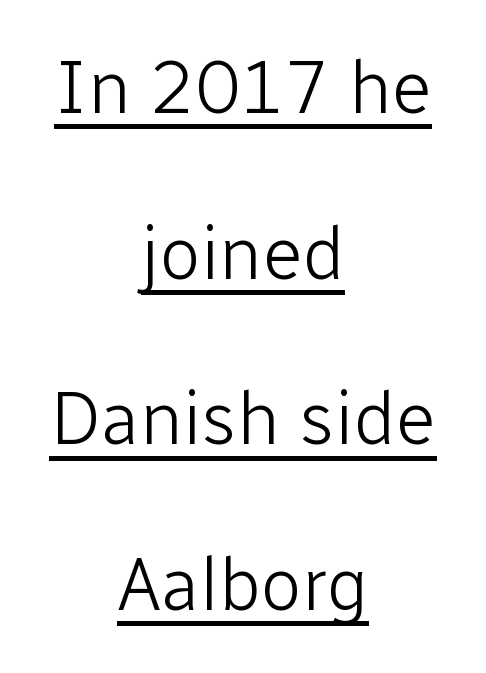
Q: Is the text bold? A: No.
Q: Is the text italic (slanted)? A: No, it is upright.
Q: Is the typeface a serif or a sans-serif typeface? A: Sans-serif.
Q: Is the text underlined? A: Yes.
Q: How is the paragraph aligned? A: Centered.
Q: Is the spacing between letters normal or unusually wide? A: Normal.
Q: Is the spacing between lines tight, normal or loose? A: Loose.
Q: Width (condensed, normal, or wide)? A: Normal.
Q: Stroke contrast? A: Low.
Q: x-height? A: Medium.
Q: Monospaced? A: No.
